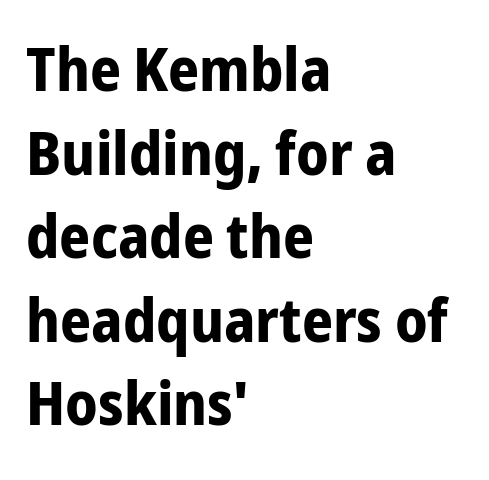
{"serif": "no", "italic": "no", "bold": "yes", "weight": "bold", "width": "condensed", "stroke_contrast": "low", "x_height": "medium", "monospaced": "no", "underline": "no", "align": "left", "line_spacing": "normal", "line_spacing_ratio": 1.37, "letter_spacing": "normal", "letter_spacing_em": 0.0, "glyph_px": 61}
